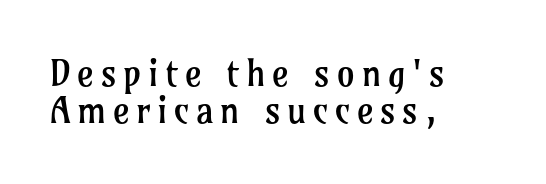
Q: Is the text bold? A: No.
Q: Is the text italic (slanted)? A: No, it is upright.
Q: Is the typeface a serif or a sans-serif typeface? A: Serif.
Q: Is the text underlined? A: No.
Q: How is the paragraph aligned? A: Left-aligned.
Q: Is the spacing between lines tight, normal or loose? A: Tight.
Q: Width (condensed, normal, or wide)? A: Normal.
Q: Stroke contrast? A: Low.
Q: x-height? A: Medium.
Q: Monospaced? A: No.
